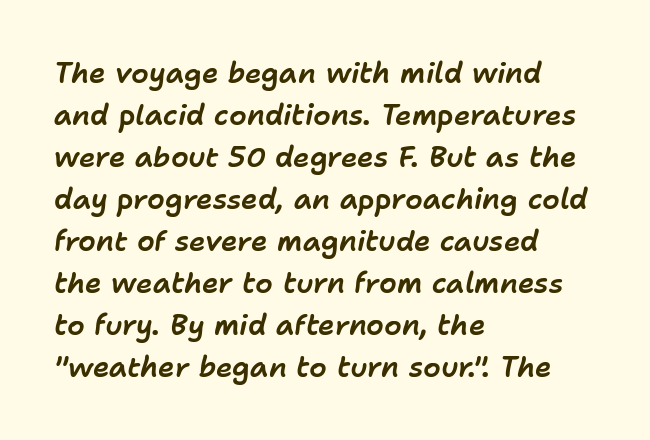
The block of text has a typical density, with ordinary space between rows. Inter-character spacing is left at the font's built-in metrics. These lines are rendered in a variable-pitch font. The whole block is typeset with a tilt. The string is rendered with underlining switched off.
